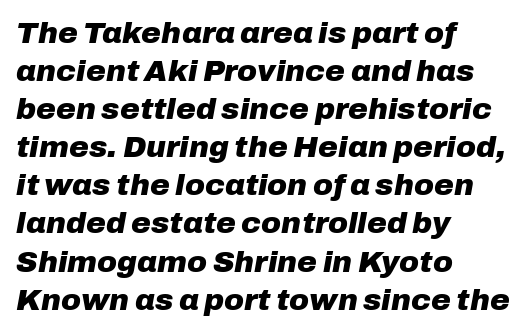
Does the leading feel generous? No, just average. The letters advance in unequal steps, a hallmark of proportional type. Stroke thickness is high; the sample reads as a true bold. Every row of glyphs begins at an identical x-position on the left. The face used here has a pronounced slope to its letters. Only glyphs here, with clear space below each row.
